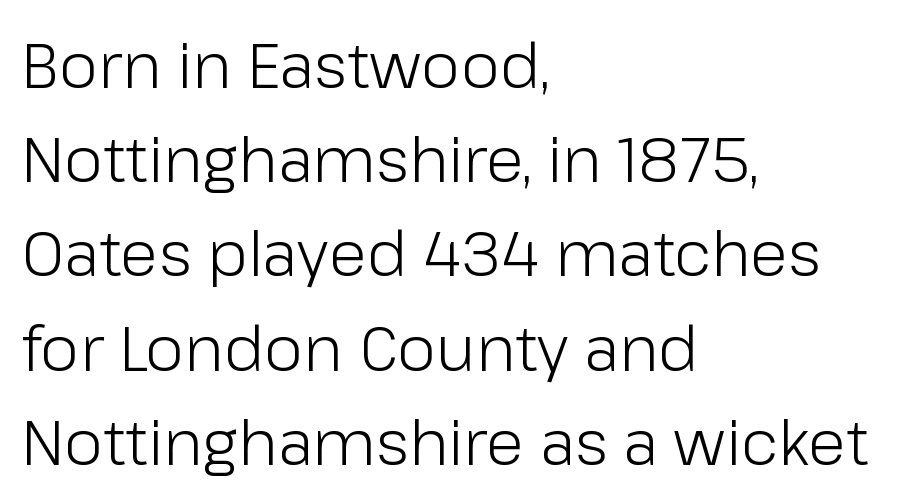
{"serif": "no", "italic": "no", "bold": "no", "weight": "light", "width": "normal", "stroke_contrast": "low", "x_height": "medium", "monospaced": "no", "underline": "no", "align": "left", "line_spacing": "normal", "line_spacing_ratio": 1.52, "letter_spacing": "normal", "letter_spacing_em": 0.0, "glyph_px": 62}
